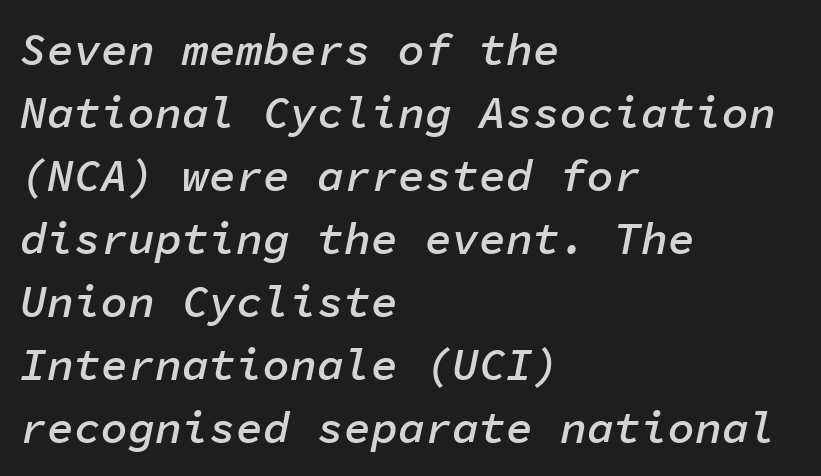
The image shows 45 px semibold type, italic (leaning right), monospaced; set left-aligned, normal line spacing (1.4x), normal letter spacing, not underlined; low stroke contrast and a medium x-height.
